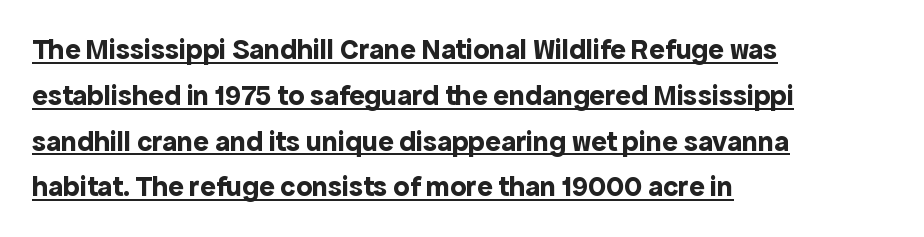
The image shows 29 px bold sans-serif type, upright; set left-aligned, normal line spacing (1.58x), normal letter spacing, underlined; a medium x-height.
